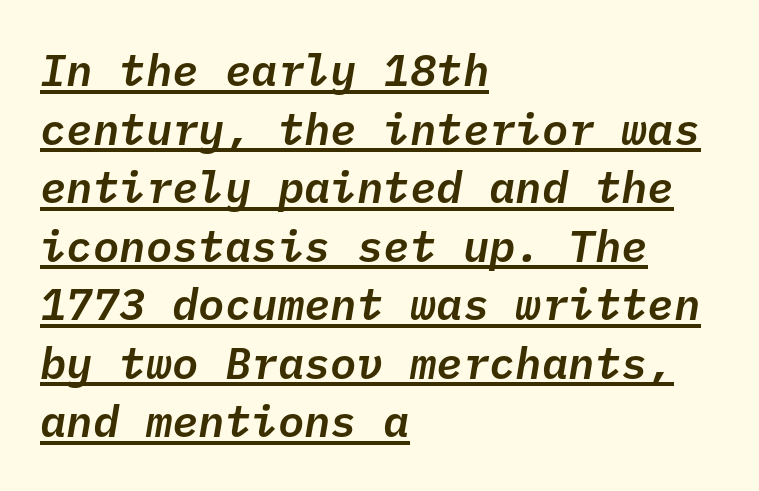
Compared with typical paragraphs, the rows here are spaced about the same. The setting favours the left margin, as ordinary paragraphs usually do. A typesetter would call this monospace, since all characters share one set width. You can tell it's italic because the verticals aren't actually vertical. In designer terms, the underline attribute is active on this setting. Nobody touched the tracking dial on this one.
